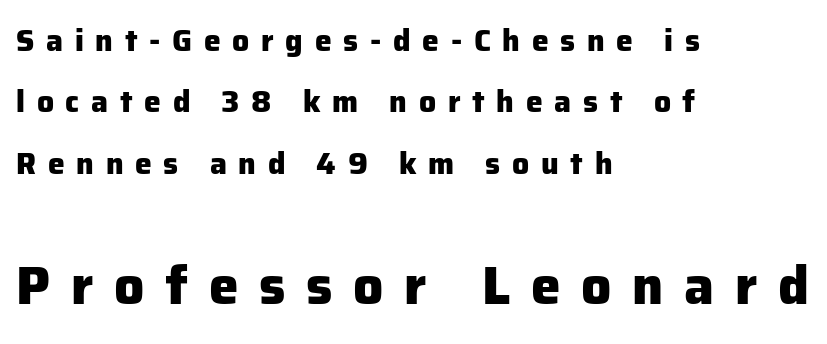
The image shows 53 px heavy sans-serif type, upright; set left-aligned, loose line spacing (2.05x), unusually wide letter spacing (+0.39 em), not underlined; the second (bottom) block is 1.77x larger; low stroke contrast and a medium x-height.
